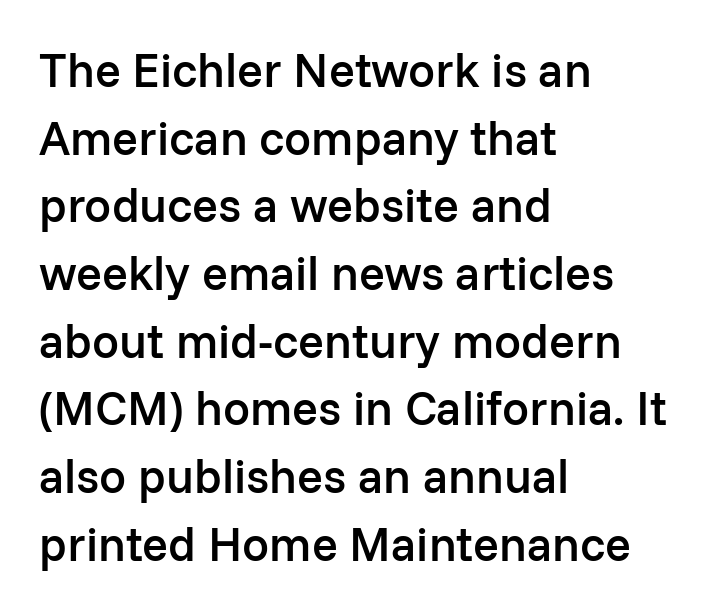
A sans-serif font was chosen for this passage. The ragged edge is on the right, which tells us the setting is flush left. Normally led — the rows are evenly, conventionally spaced. The letterforms sit shoulder to shoulder at normal distance.
